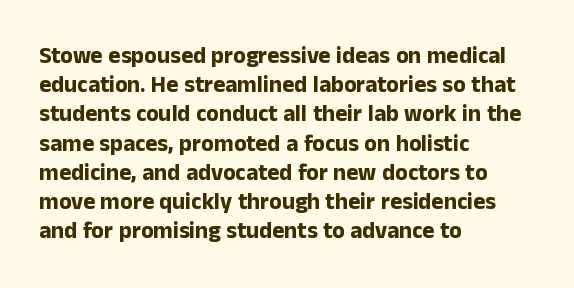
Is the block centered? No — it sits flush against the left margin. Strong, thick strokes mark this as bold type. Plain, unruled lines of type. Nothing unusual about the tracking: characters are spaced as the font intends. When letters stand straight like this, we call the style roman or upright. One glance says typical: line gaps are just what's usual.
